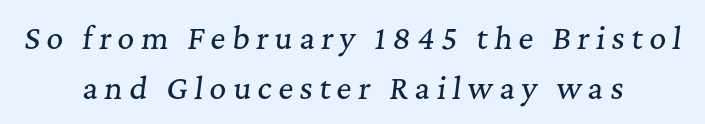
{"serif": "yes", "italic": "yes", "lean": "right", "slant_degrees": 7, "width": "normal", "stroke_contrast": "medium", "x_height": "medium", "monospaced": "no", "underline": "no", "align": "center", "line_spacing_ratio": 1.72, "letter_spacing": "wide", "letter_spacing_em": 0.22, "glyph_px": 29}
